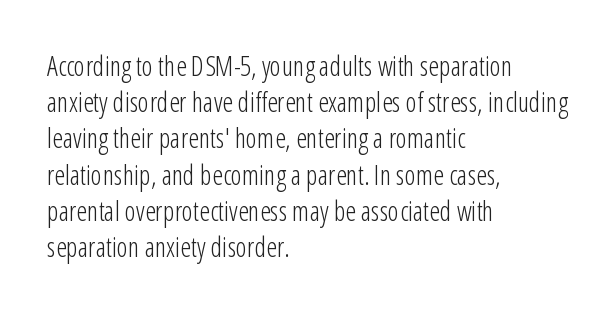
{"italic": "no", "bold": "no", "underline": "no", "align": "left", "line_spacing": "normal", "line_spacing_ratio": 1.34, "letter_spacing": "normal", "letter_spacing_em": 0.0, "glyph_px": 27}
